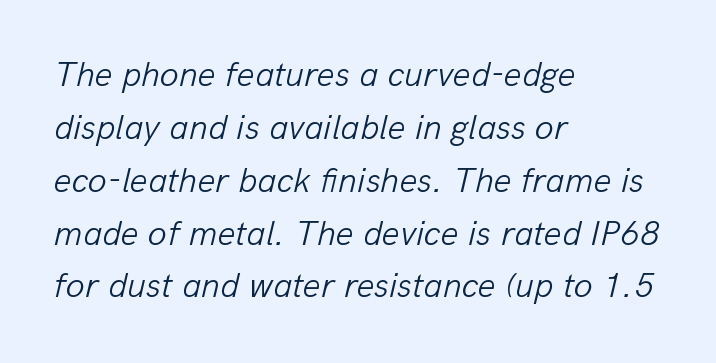
{"italic": "yes", "lean": "right", "slant_degrees": 13, "bold": "no", "weight": "light", "width": "normal", "stroke_contrast": "low", "x_height": "medium", "monospaced": "no", "underline": "no", "align": "left", "line_spacing": "normal", "line_spacing_ratio": 1.51, "letter_spacing": "normal", "letter_spacing_em": 0.0, "glyph_px": 35}
